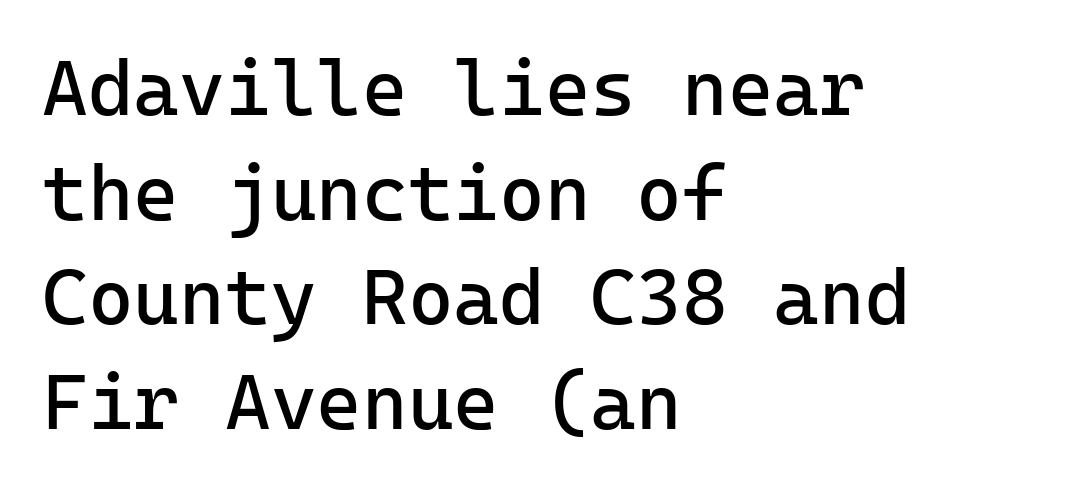
I'd call this a sans setting — the letters go barefoot. Is the stroke heavy? The answer is a plain regular-or-lighter. Plain, unruled lines of type. The space between consecutive lines is moderate.
